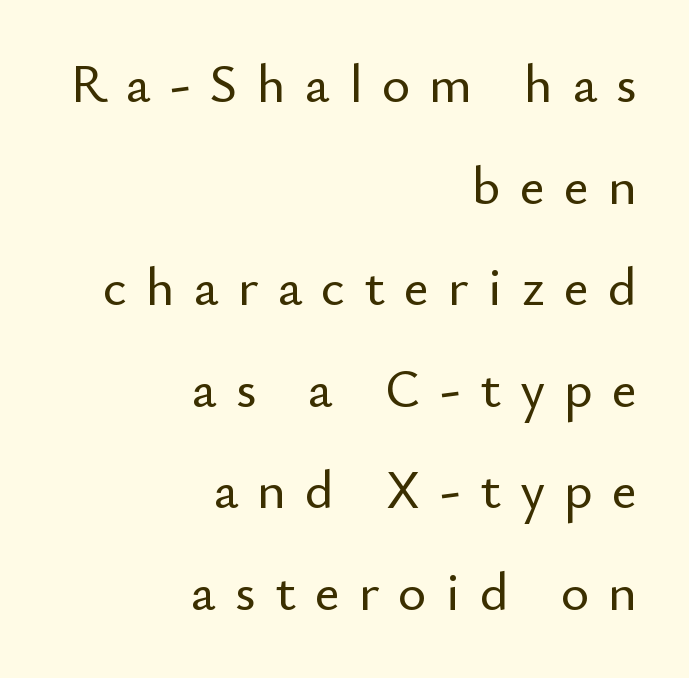
Rendered with straight, roman letterforms. Looks like regular typesetting: each glyph gets only the width it needs. The type is letterspaced generously, with wide tracking. Underlining? Definitely not there. The text was rendered using a sans face with plain stroke endings.
